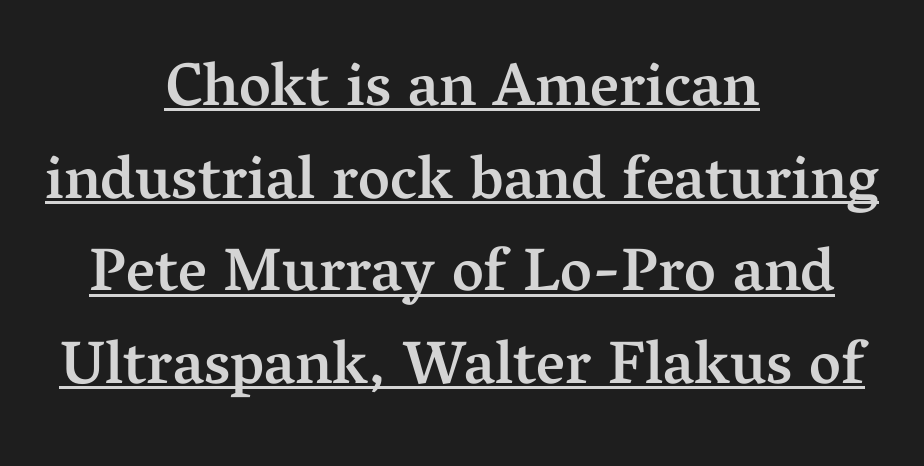
{"serif": "yes", "italic": "no", "bold": "semi", "weight": "semibold", "width": "normal", "stroke_contrast": "medium", "x_height": "medium", "monospaced": "no", "underline": "yes", "align": "center", "line_spacing": "normal", "line_spacing_ratio": 1.52, "letter_spacing": "normal", "letter_spacing_em": 0.0, "glyph_px": 61}
